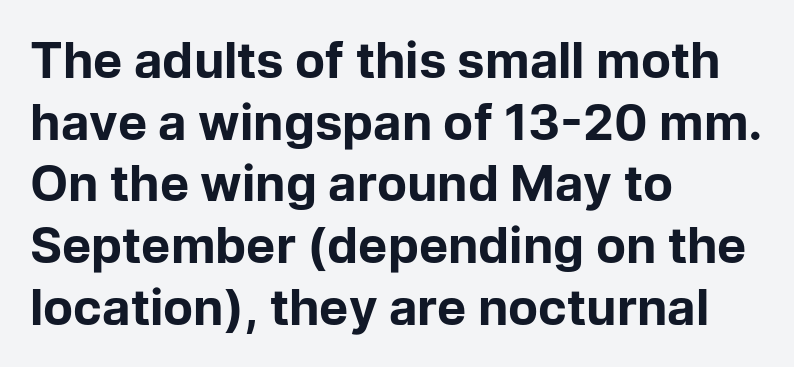
{"serif": "no", "italic": "no", "bold": "yes", "weight": "bold", "width": "normal", "stroke_contrast": "low", "x_height": "medium", "monospaced": "no", "underline": "no", "align": "left", "line_spacing": "normal", "line_spacing_ratio": 1.26, "letter_spacing": "normal", "letter_spacing_em": 0.0, "glyph_px": 49}
